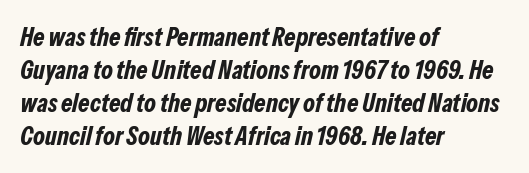
Q: Is the text bold? A: Yes.
Q: Is the text italic (slanted)? A: Yes, it leans right by about 13 degrees.
Q: Is the text underlined? A: No.
Q: How is the paragraph aligned? A: Left-aligned.
Q: Is the spacing between letters normal or unusually wide? A: Normal.
Q: Is the spacing between lines tight, normal or loose? A: Normal.
